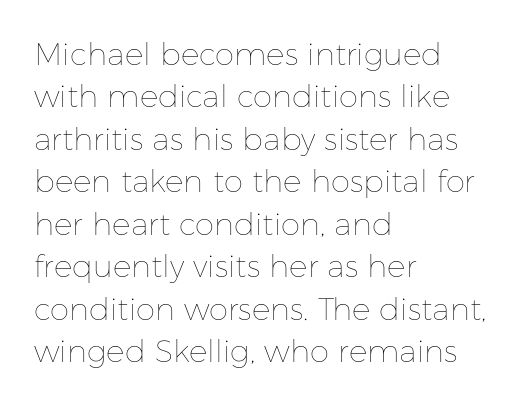
Q: Is the text bold? A: No.
Q: Is the text italic (slanted)? A: No, it is upright.
Q: Is the text underlined? A: No.
Q: How is the paragraph aligned? A: Left-aligned.
Q: Is the spacing between letters normal or unusually wide? A: Normal.
Q: Is the spacing between lines tight, normal or loose? A: Normal.
Q: Width (condensed, normal, or wide)? A: Normal.
Q: Stroke contrast? A: Low.
Q: x-height? A: Medium.
Q: Monospaced? A: No.
